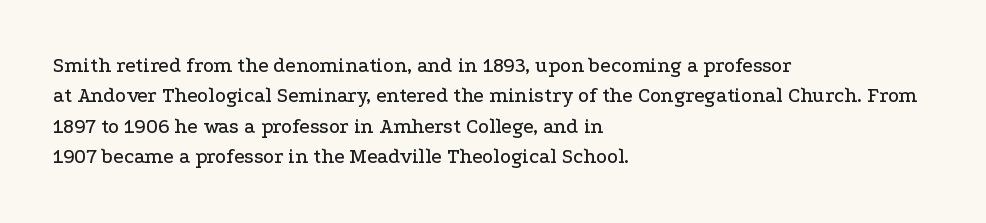
The image shows 21 px text type, upright; set left-aligned, normal line spacing (1.45x), normal letter spacing, not underlined.
